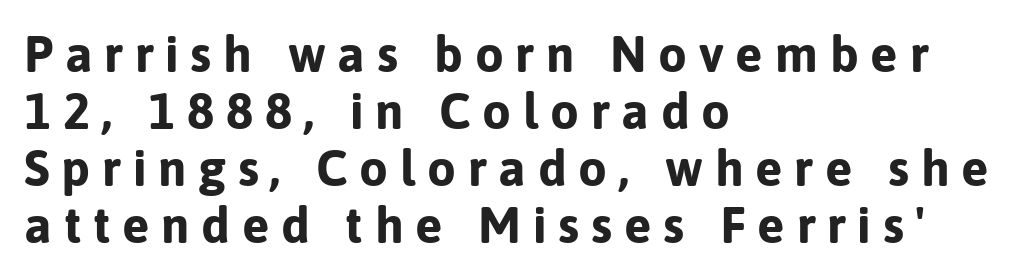
Baseline-to-baseline distance is barely more than the letter height. Think of a printed novel: that variable character pitch is what you see here. Underline: absent. Typographic density is high because the face is bold. Typographically, this falls in the sans-serif category.
